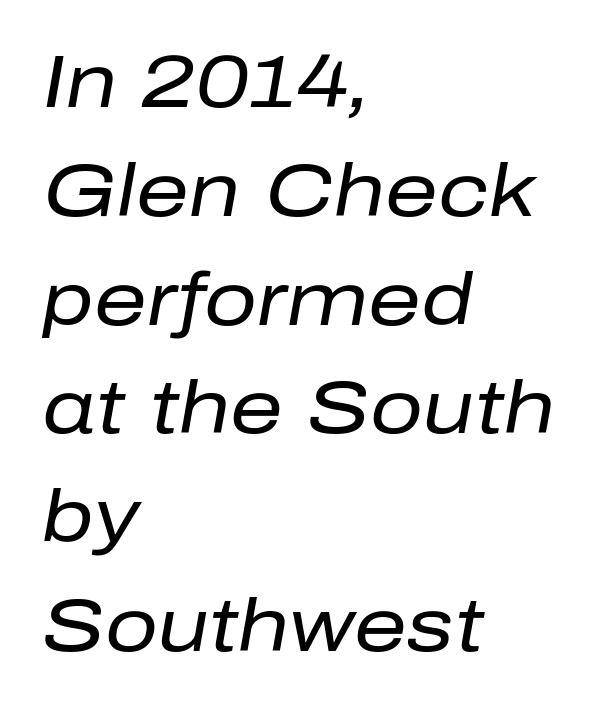
Q: Is the text bold? A: No.
Q: Is the text italic (slanted)? A: Yes, it leans right by about 10 degrees.
Q: Is the text underlined? A: No.
Q: How is the paragraph aligned? A: Left-aligned.
Q: Is the spacing between letters normal or unusually wide? A: Normal.
Q: Is the spacing between lines tight, normal or loose? A: Normal.
Q: Width (condensed, normal, or wide)? A: Normal.
Q: Stroke contrast? A: Low.
Q: x-height? A: Medium.
Q: Monospaced? A: No.
